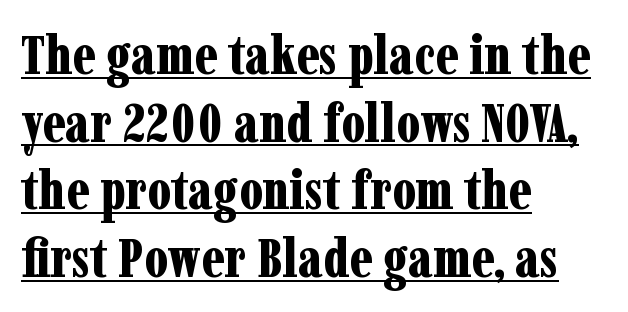
{"serif": "yes", "italic": "no", "bold": "yes", "weight": "bold", "width": "condensed", "stroke_contrast": "low", "x_height": "medium", "monospaced": "no", "underline": "yes", "align": "left", "line_spacing_ratio": 1.23, "letter_spacing": "normal", "letter_spacing_em": 0.0, "glyph_px": 55}
